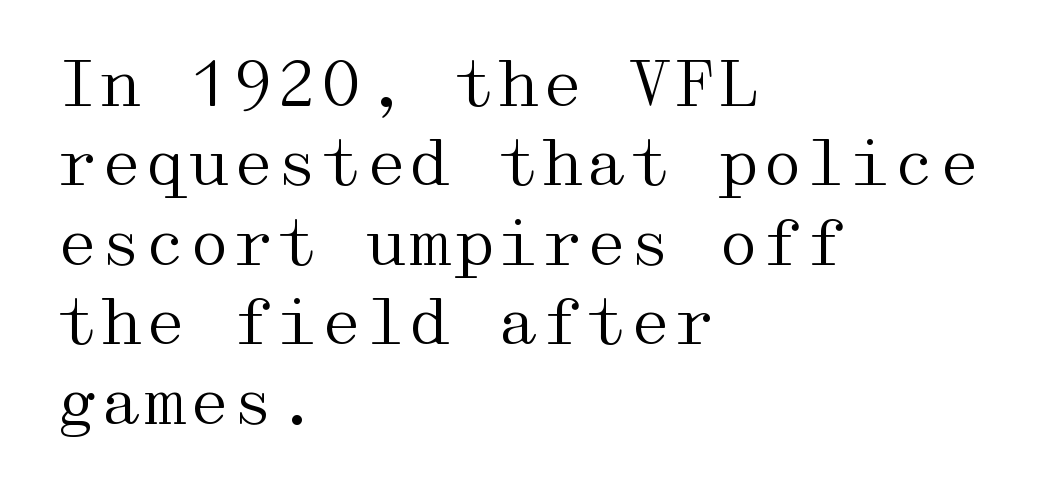
A student would call this left alignment; a typographer would say flush left, rag right. Summary of weight: not heavy and not bold. This is the regular roman posture of the typeface. The horizontal fit of the characters is conventional and even. The text was rendered using a seriffed face with decorative stroke endings.
